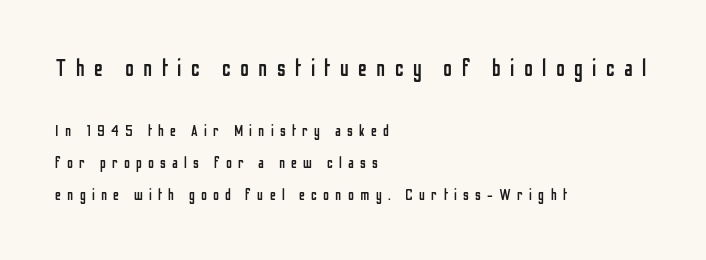
The designer dialed line spacing up above the default. Caption: upper text group enlarged, lower text group reduced. Characters remain perfectly vertical along every line. Check under the words: just untouched page.
